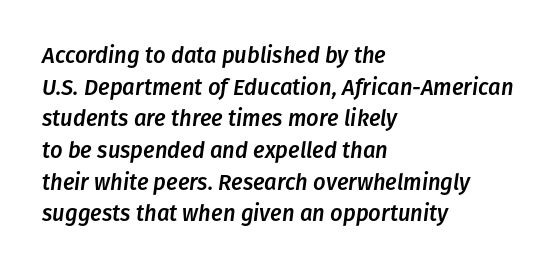
The image shows 22 px text type, italic (leaning right); set left-aligned, normal line spacing (1.44x), normal letter spacing, not underlined.
